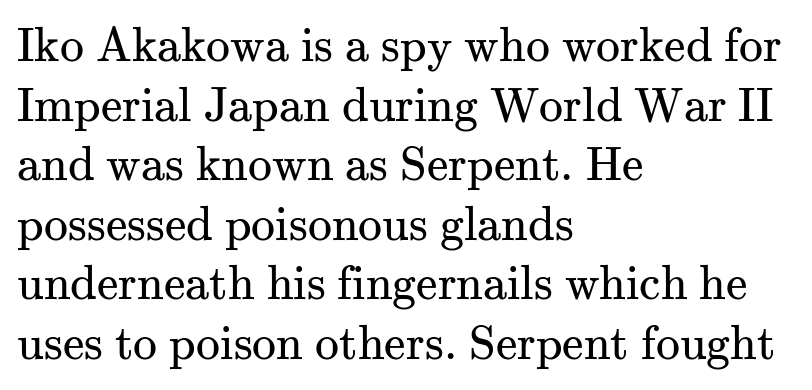
{"serif": "yes", "italic": "no", "bold": "no", "weight": "regular", "width": "normal", "stroke_contrast": "medium", "x_height": "small", "monospaced": "no", "underline": "no", "align": "left", "line_spacing_ratio": 1.24, "letter_spacing": "normal", "letter_spacing_em": 0.0, "glyph_px": 48}
